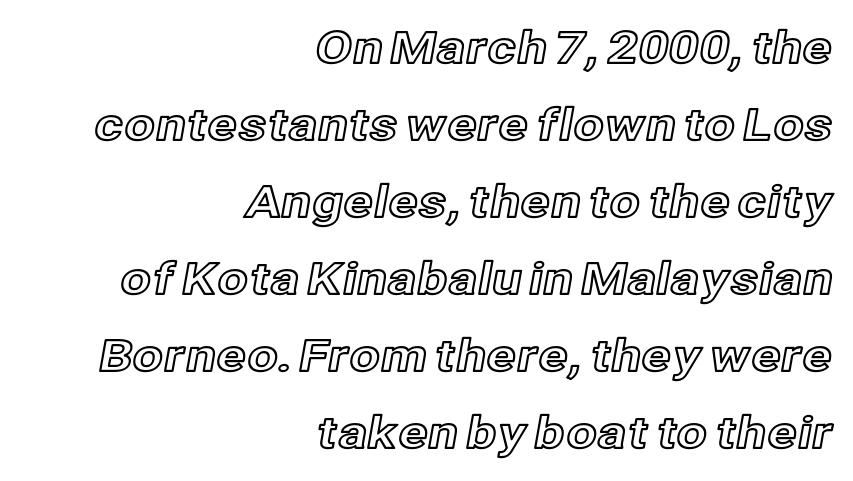
The image shows 44 px text type; set right-aligned, line spacing 1.75x, normal letter spacing, not underlined; a medium x-height.
